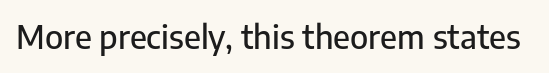
Q: Is the text italic (slanted)? A: No, it is upright.
Q: Is the typeface a serif or a sans-serif typeface? A: Sans-serif.
Q: Is the text underlined? A: No.
Q: Is the spacing between letters normal or unusually wide? A: Normal.
Q: Width (condensed, normal, or wide)? A: Normal.
Q: Stroke contrast? A: Low.
Q: x-height? A: Medium.
Q: Monospaced? A: No.
